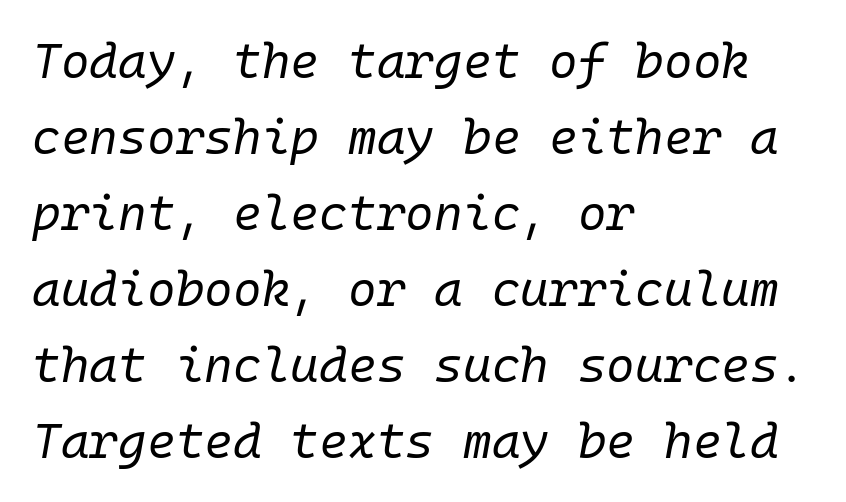
Caption: multi-line text, flush left, ragged right. The face used here is monospaced, like something from a code editor. Glance below the letters and you will spot only blank space. Tall strokes in this sample are angled rather than plumb. A typesetter would call this leading conventional body-copy spacing.
